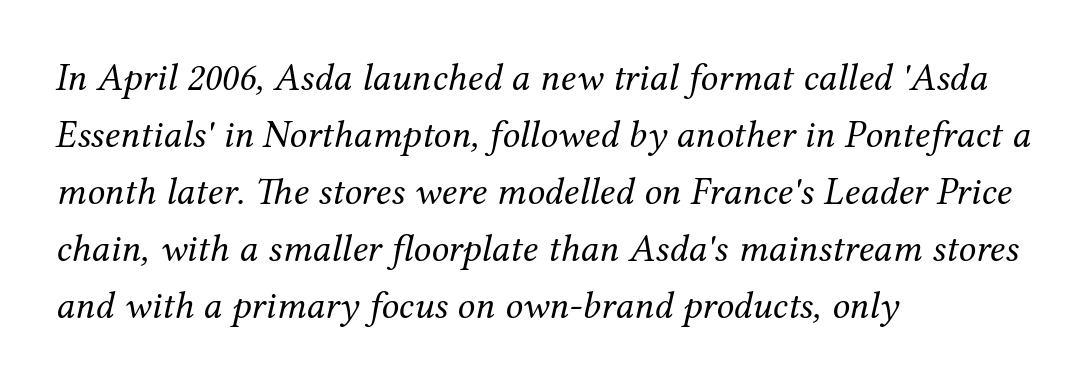
Short and long lines alike share a common starting point at left. Stroke thickness stays within the range of a standard reading face or lighter. Each letter's strokes conclude with small projecting serifs. The letters advance in unequal steps, a hallmark of proportional type.
